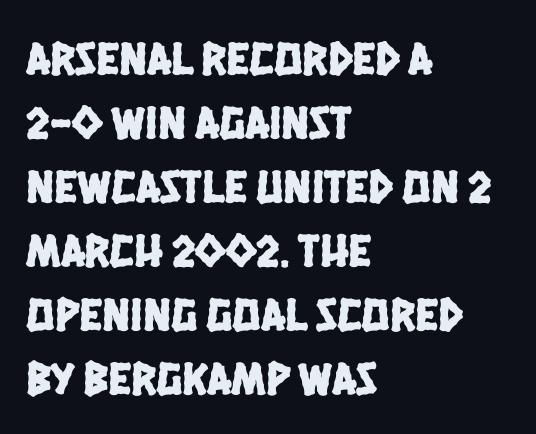
{"serif": "no", "width": "condensed", "stroke_contrast": "low", "x_height": "large", "monospaced": "no", "underline": "no", "align": "left", "line_spacing": "normal", "line_spacing_ratio": 1.36, "letter_spacing": "normal", "letter_spacing_em": 0.0, "glyph_px": 47}
